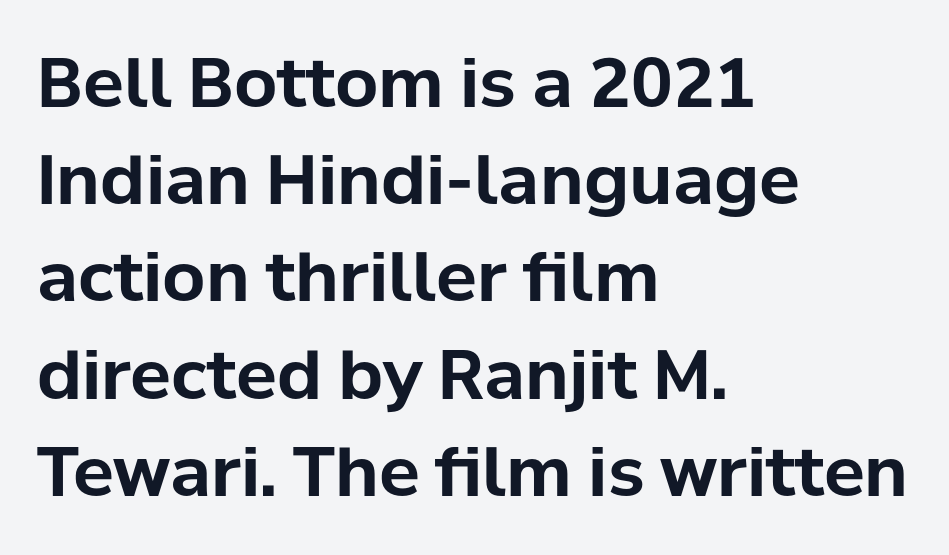
{"serif": "no", "italic": "no", "bold": "yes", "weight": "bold", "width": "normal", "stroke_contrast": "low", "x_height": "medium", "monospaced": "no", "underline": "no", "align": "left", "line_spacing": "normal", "line_spacing_ratio": 1.43, "letter_spacing": "normal", "letter_spacing_em": 0.0, "glyph_px": 68}
